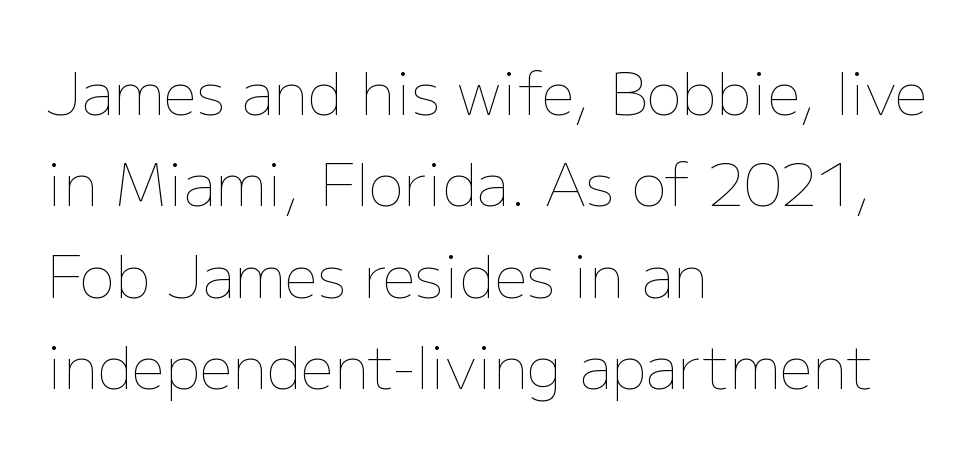
Q: Is the text bold? A: No.
Q: Is the text italic (slanted)? A: No, it is upright.
Q: Is the text underlined? A: No.
Q: How is the paragraph aligned? A: Left-aligned.
Q: Is the spacing between letters normal or unusually wide? A: Normal.
Q: Is the spacing between lines tight, normal or loose? A: Normal.
Q: Width (condensed, normal, or wide)? A: Normal.
Q: Stroke contrast? A: Low.
Q: x-height? A: Medium.
Q: Monospaced? A: No.
